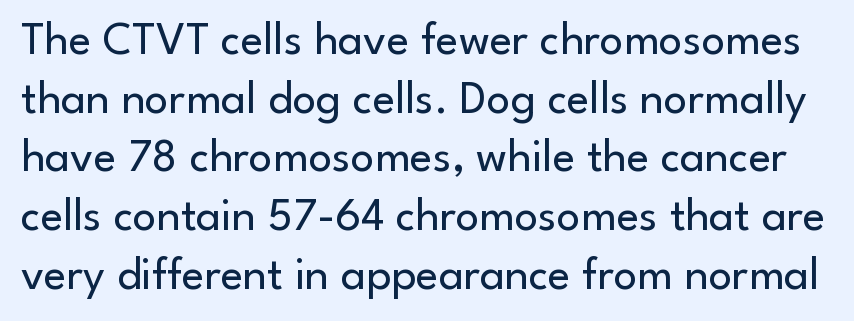
{"serif": "no", "italic": "no", "bold": "no", "weight": "regular", "width": "normal", "stroke_contrast": "low", "x_height": "small", "monospaced": "no", "underline": "no", "line_spacing": "normal", "line_spacing_ratio": 1.25, "letter_spacing": "normal", "letter_spacing_em": 0.0, "glyph_px": 47}
